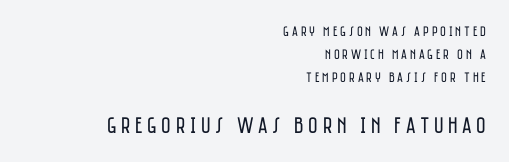
{"italic": "no", "bold": "no", "underline": "no", "align": "right", "line_spacing": "normal", "line_spacing_ratio": 1.66, "letter_spacing": "wide", "letter_spacing_em": 0.2, "larger_block": "second", "size_ratio": 1.64, "glyph_px": 23}
